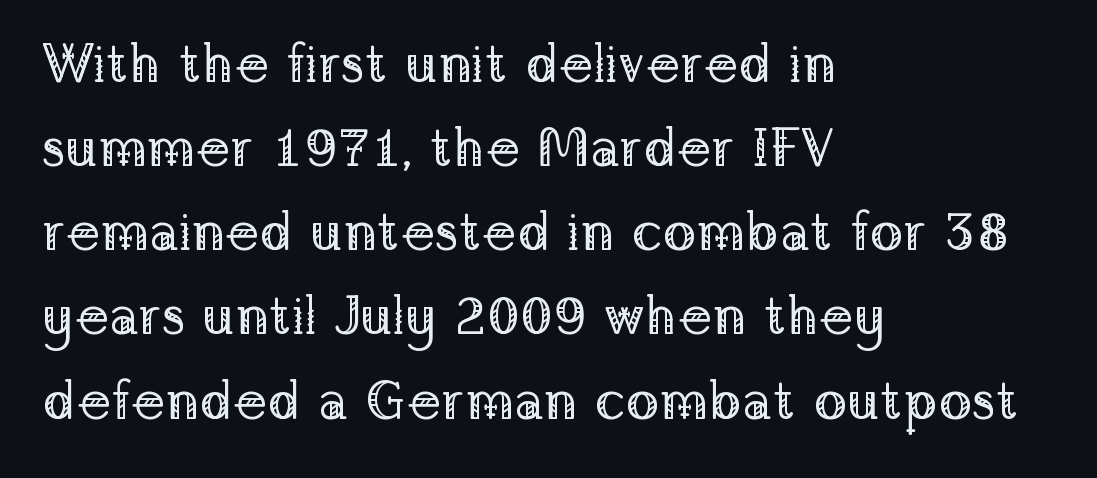
{"serif": "yes", "italic": "no", "bold": "no", "weight": "regular", "width": "normal", "stroke_contrast": "low", "x_height": "medium", "monospaced": "no", "underline": "no", "align": "left", "line_spacing": "normal", "line_spacing_ratio": 1.53, "letter_spacing": "normal", "letter_spacing_em": 0.0, "glyph_px": 55}
